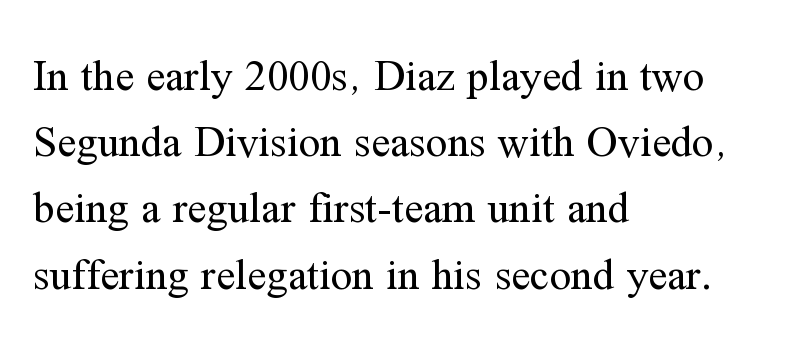
Is the type heavy? It reads as light-to-regular instead. A roman cut, with each character standing at attention. These lines stack with their left ends in a neat column. Little horizontal feet cap the strokes, marking this as serif type. Letters rest on an invisible, unmarked baseline.
